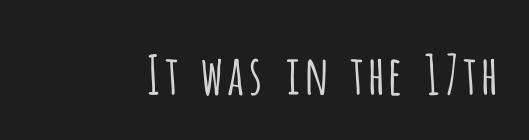
{"serif": "no", "italic": "no", "bold": "no", "weight": "light", "width": "condensed", "stroke_contrast": "low", "x_height": "large", "monospaced": "no", "underline": "no", "letter_spacing": "normal", "letter_spacing_em": 0.0, "glyph_px": 54}
